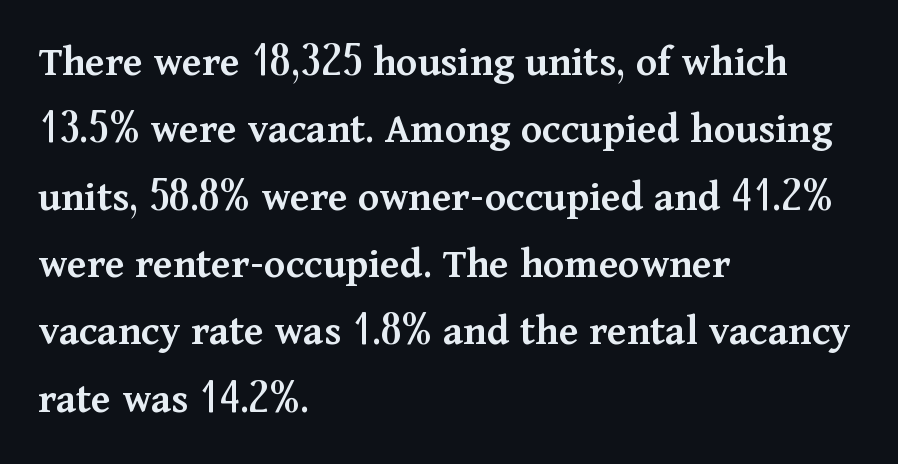
Q: Is the text bold? A: Semi-bold.
Q: Is the text italic (slanted)? A: No, it is upright.
Q: Is the typeface a serif or a sans-serif typeface? A: Serif.
Q: Is the text underlined? A: No.
Q: How is the paragraph aligned? A: Left-aligned.
Q: Is the spacing between letters normal or unusually wide? A: Normal.
Q: Is the spacing between lines tight, normal or loose? A: Normal.
Q: Width (condensed, normal, or wide)? A: Normal.
Q: Stroke contrast? A: Medium.
Q: x-height? A: Medium.
Q: Monospaced? A: No.
